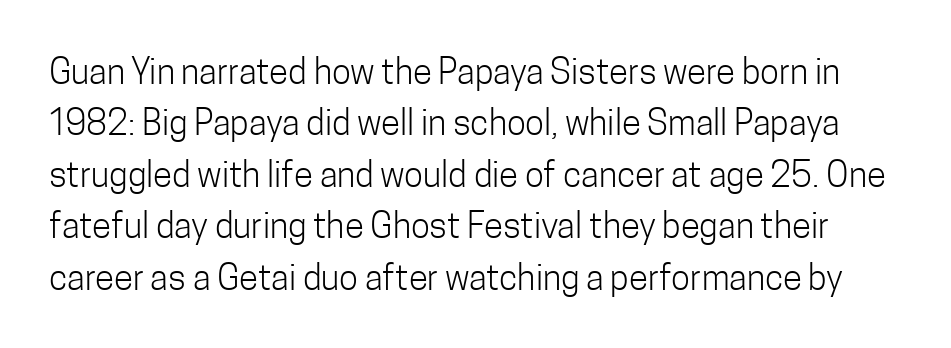
The rendering uses natural spacing where letterforms have individual widths. Descender tails drop into unmarked territory. Nope, no serifs anywhere on these letters. A typesetter would call this zero additional tracking. The space between consecutive lines is moderate.
